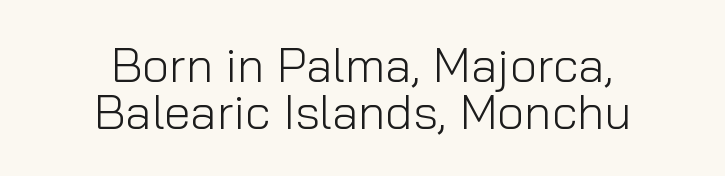
The image shows 48 px light sans-serif type, upright; set centered, tight line spacing (0.98x), normal letter spacing, not underlined; low stroke contrast and a medium x-height.
